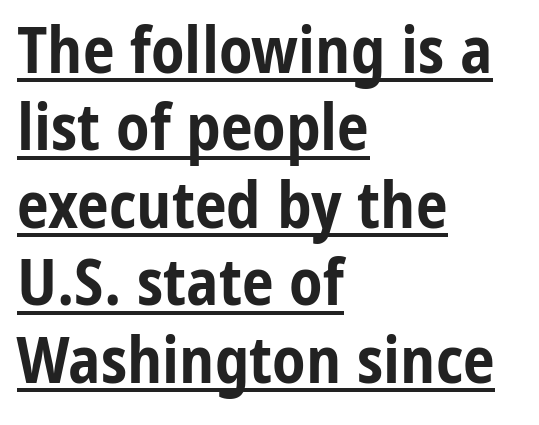
Q: Is the text bold? A: Yes.
Q: Is the text italic (slanted)? A: No, it is upright.
Q: Is the typeface a serif or a sans-serif typeface? A: Sans-serif.
Q: Is the text underlined? A: Yes.
Q: How is the paragraph aligned? A: Left-aligned.
Q: Is the spacing between letters normal or unusually wide? A: Normal.
Q: Width (condensed, normal, or wide)? A: Condensed.
Q: Stroke contrast? A: Low.
Q: x-height? A: Medium.
Q: Monospaced? A: No.
